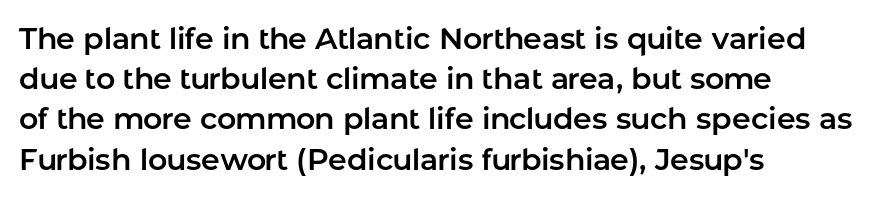
The image shows 30 px sans-serif type, upright; set left-aligned, normal line spacing (1.34x), normal letter spacing, not underlined; low stroke contrast and a medium x-height.
